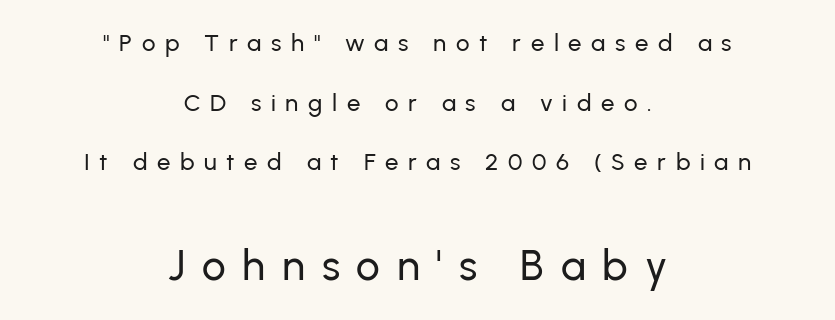
{"serif": "no", "italic": "no", "width": "normal", "stroke_contrast": "low", "x_height": "medium", "monospaced": "no", "underline": "no", "align": "center", "line_spacing": "loose", "line_spacing_ratio": 2.48, "letter_spacing": "wide", "letter_spacing_em": 0.4, "larger_block": "second", "size_ratio": 1.75, "glyph_px": 42}
